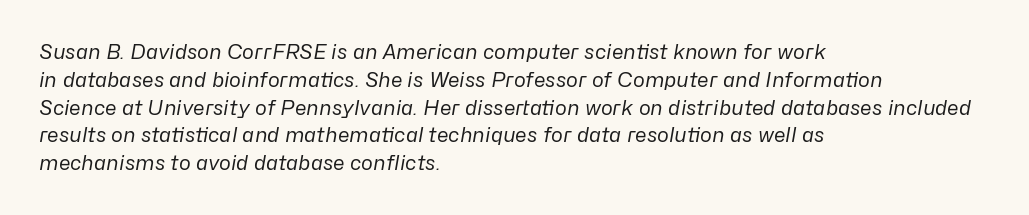
The image shows 20 px text type, italic (leaning right); set left-aligned, normal line spacing (1.39x), normal letter spacing, not underlined.
